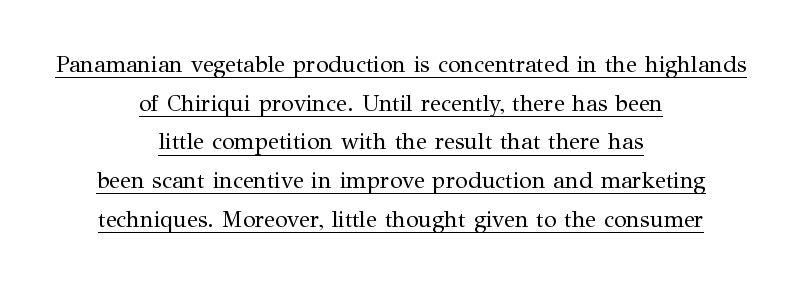
Q: Is the text bold? A: No.
Q: Is the text italic (slanted)? A: No, it is upright.
Q: Is the text underlined? A: Yes.
Q: How is the paragraph aligned? A: Centered.
Q: Is the spacing between letters normal or unusually wide? A: Normal.
Q: Is the spacing between lines tight, normal or loose? A: Normal.
